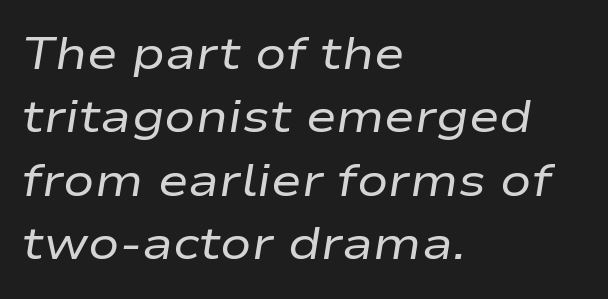
{"italic": "yes", "lean": "right", "slant_degrees": 9, "bold": "no", "weight": "regular", "width": "wide", "stroke_contrast": "low", "x_height": "medium", "monospaced": "no", "underline": "no", "align": "left", "line_spacing": "normal", "line_spacing_ratio": 1.38, "letter_spacing": "normal", "letter_spacing_em": 0.0, "glyph_px": 46}
